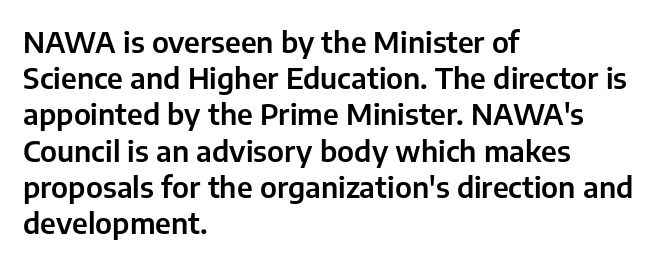
Q: Is the text italic (slanted)? A: No, it is upright.
Q: Is the typeface a serif or a sans-serif typeface? A: Sans-serif.
Q: Is the text underlined? A: No.
Q: How is the paragraph aligned? A: Left-aligned.
Q: Is the spacing between letters normal or unusually wide? A: Normal.
Q: Is the spacing between lines tight, normal or loose? A: Normal.
Q: Width (condensed, normal, or wide)? A: Normal.
Q: Stroke contrast? A: Low.
Q: x-height? A: Medium.
Q: Monospaced? A: No.
